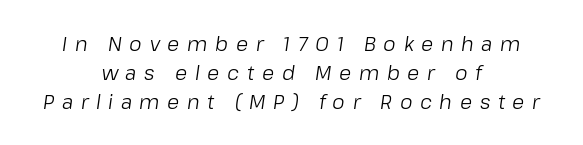
Lines of text with bare space underneath. You could only call the tracking loose — the letters float apart. The weight tops out at a normal text grade. Notice how descenders clear the ascenders below comfortably — that's standard leading. Teacher's note: observe the equal gaps on both sides — that is centered alignment. Characters are canted at an angle relative to the baseline's perpendicular.
